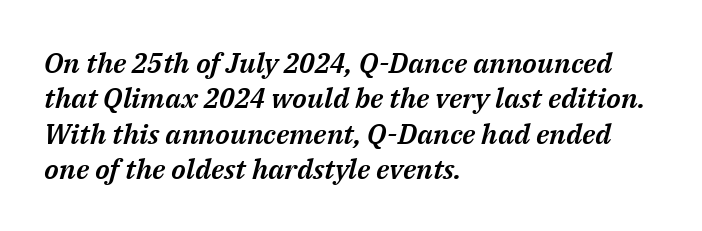
{"italic": "yes", "lean": "right", "slant_degrees": 14, "width": "normal", "stroke_contrast": "medium", "x_height": "medium", "monospaced": "no", "underline": "no", "align": "left", "line_spacing": "normal", "line_spacing_ratio": 1.26, "letter_spacing": "normal", "letter_spacing_em": 0.0, "glyph_px": 28}
